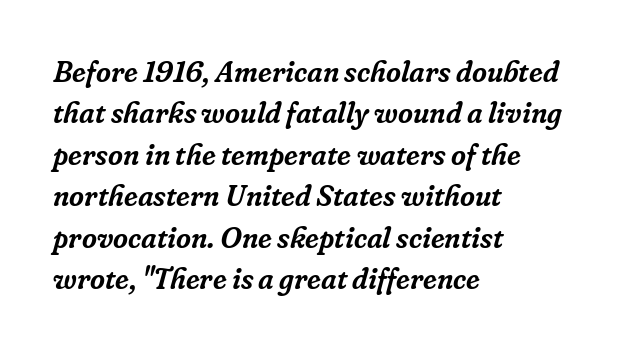
The image shows 29 px serif type, italic (leaning right); set left-aligned, normal line spacing (1.43x), normal letter spacing, not underlined; low stroke contrast and a medium x-height.
